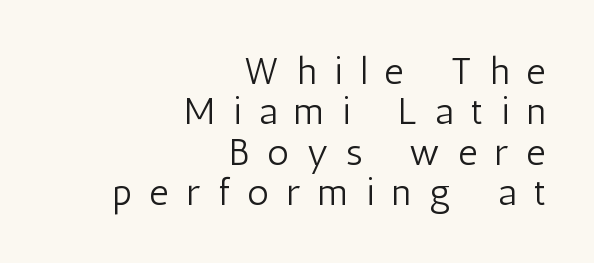
The image shows 38 px light, condensed sans-serif type, upright; set right-aligned, tight line spacing (1.06x), unusually wide letter spacing (+0.47 em), not underlined; low stroke contrast and a medium x-height.
